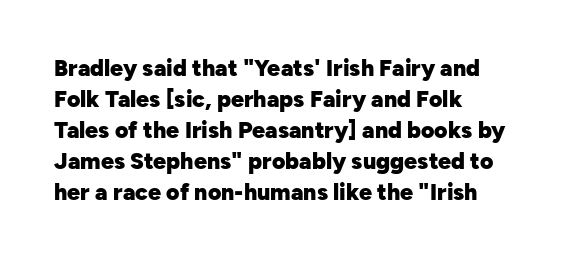
The image shows 23 px bold type, upright; set left-aligned, normal line spacing (1.35x), normal letter spacing, not underlined.
